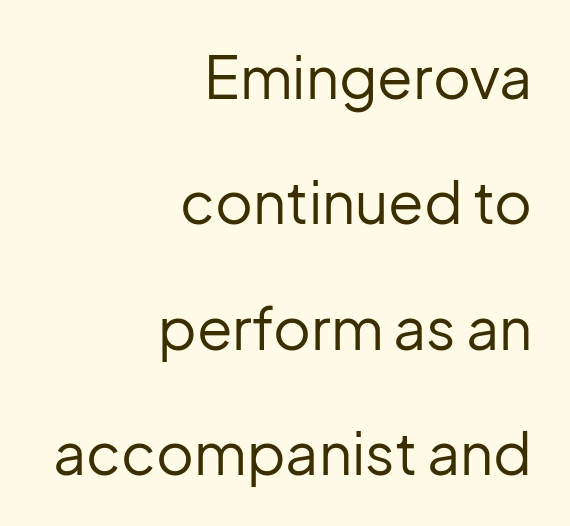
{"serif": "no", "italic": "no", "bold": "no", "weight": "regular", "width": "normal", "stroke_contrast": "low", "x_height": "medium", "monospaced": "no", "underline": "no", "align": "right", "line_spacing": "loose", "line_spacing_ratio": 2.16, "letter_spacing": "normal", "letter_spacing_em": 0.0, "glyph_px": 58}
